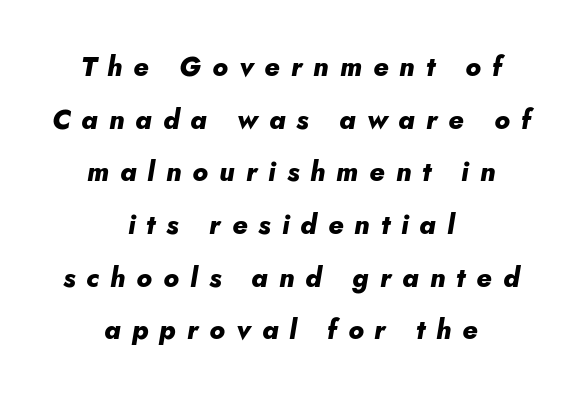
Q: Is the text bold? A: Yes.
Q: Is the text italic (slanted)? A: Yes, it leans right by about 5 degrees.
Q: Is the text underlined? A: No.
Q: How is the paragraph aligned? A: Centered.
Q: Is the spacing between letters normal or unusually wide? A: Unusually wide.
Q: Is the spacing between lines tight, normal or loose? A: Loose.
